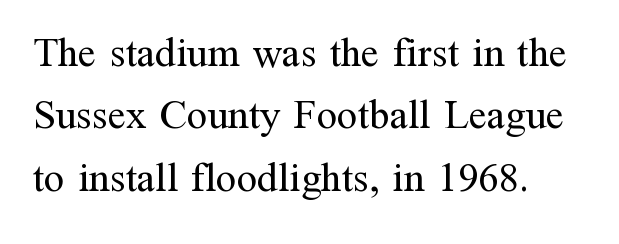
{"serif": "yes", "italic": "no", "bold": "no", "weight": "regular", "width": "normal", "stroke_contrast": "medium", "x_height": "medium", "monospaced": "no", "underline": "no", "align": "left", "line_spacing": "normal", "line_spacing_ratio": 1.52, "letter_spacing": "normal", "letter_spacing_em": 0.0, "glyph_px": 41}
